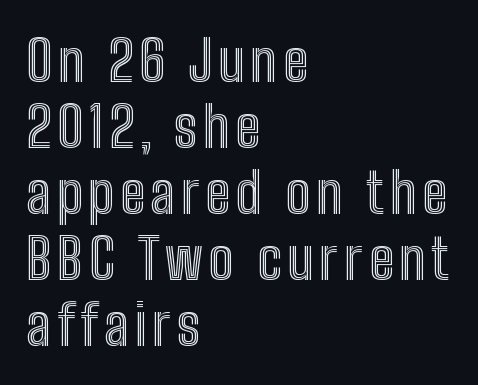
The image shows 56 px condensed type, upright; set left-aligned, line spacing 1.18x, not underlined; a medium x-height.
